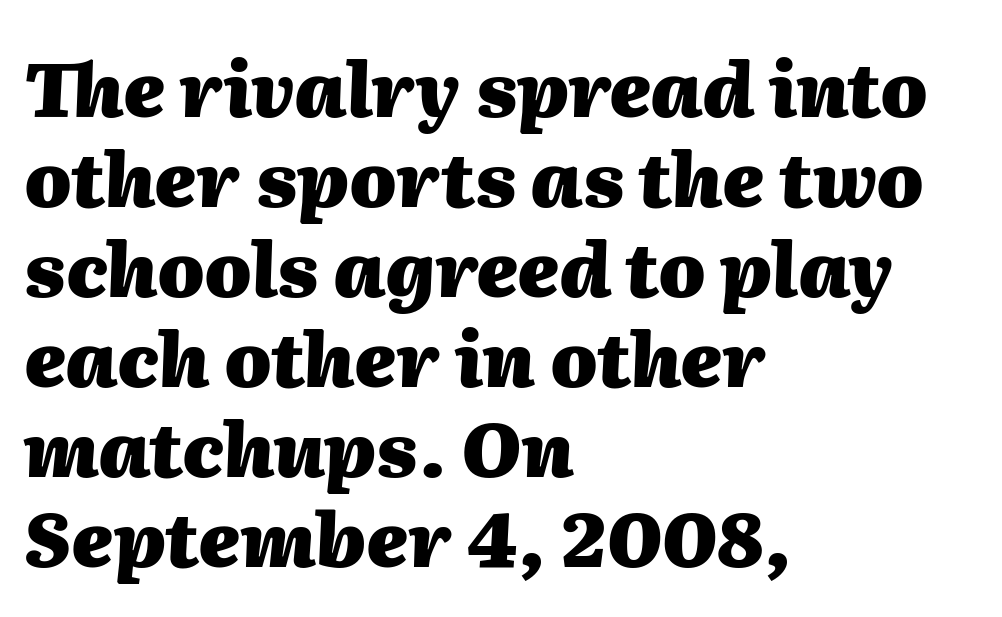
What stands out about the letter spacing? Nothing — it is the standard amount. Here the designer chose a conventional face with non-uniform glyph widths. The typesetting leans heavy: a genuine bold. Each row of text sits above clean, open space. A student would call this left alignment; a typographer would say flush left, rag right. Notice how the stems are inclined rather than vertical — that's the hallmark of italics.
